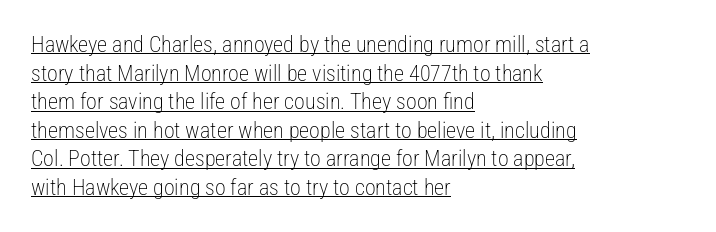
The image shows 22 px text type, upright; set left-aligned, normal line spacing (1.3x), normal letter spacing, underlined.
